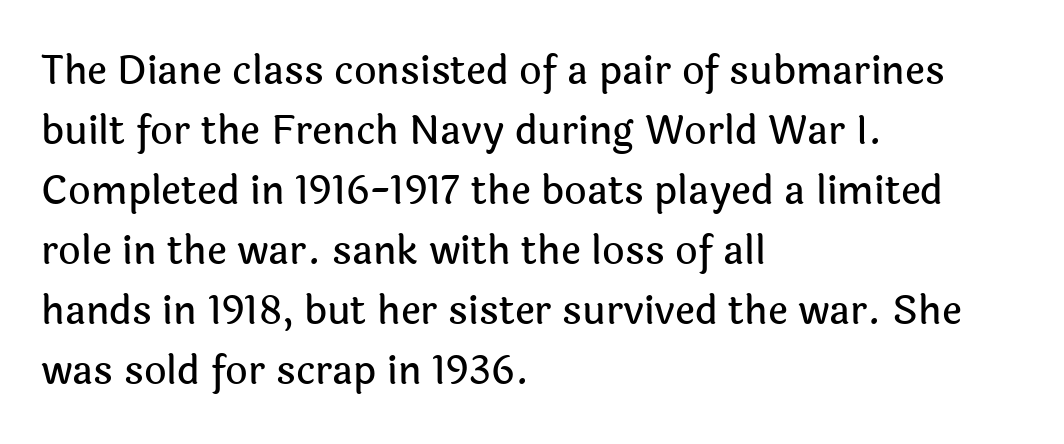
Ascenders rise straight up at ninety degrees. The compositor pushed each line to the left boundary. Do the characters align in a grid? No, the font is proportional. Beneath every word, the page is bare. The face used here is rendered with its standard letterfit. This rendering employs a face without finishing strokes, i.e., a sans-serif.
